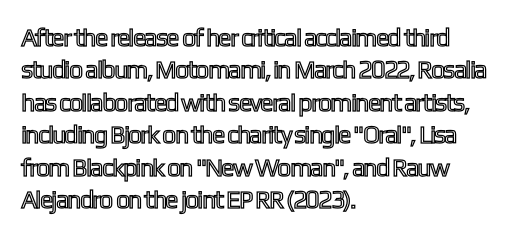
{"italic": "no", "underline": "no", "align": "left", "line_spacing": "normal", "line_spacing_ratio": 1.3, "letter_spacing": "normal", "letter_spacing_em": 0.0, "glyph_px": 25}
